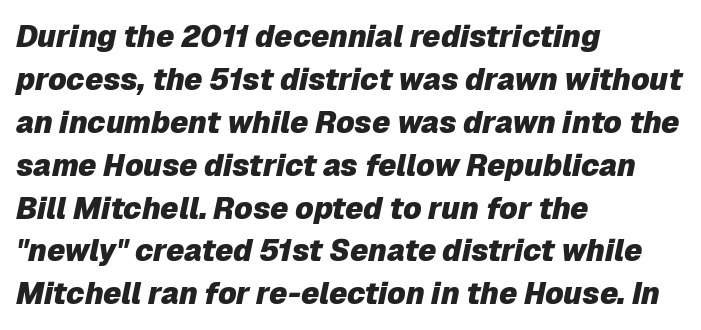
Q: Is the text bold? A: Yes.
Q: Is the text italic (slanted)? A: Yes, it leans right by about 12 degrees.
Q: Is the text underlined? A: No.
Q: How is the paragraph aligned? A: Left-aligned.
Q: Is the spacing between letters normal or unusually wide? A: Normal.
Q: Is the spacing between lines tight, normal or loose? A: Normal.
Q: Width (condensed, normal, or wide)? A: Normal.
Q: Stroke contrast? A: Low.
Q: x-height? A: Medium.
Q: Monospaced? A: No.
